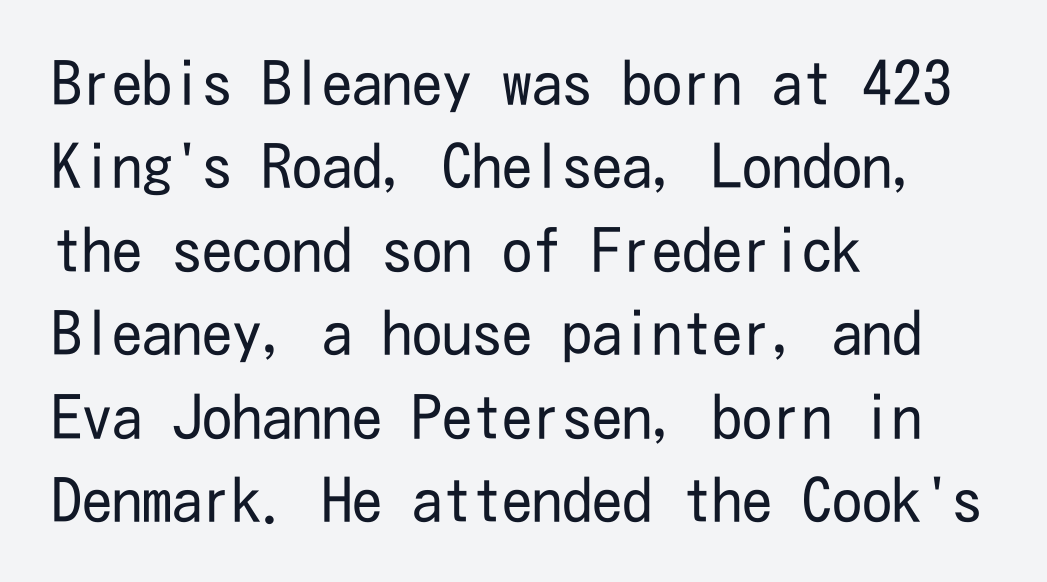
The lines sit at an ordinary, default distance from one another. Style check: upright. Think standard paragraph weight, or any step lighter than that. Observe the absence of serifs on each vertical stroke in this sample. No extra tracking has been applied to these lines.
